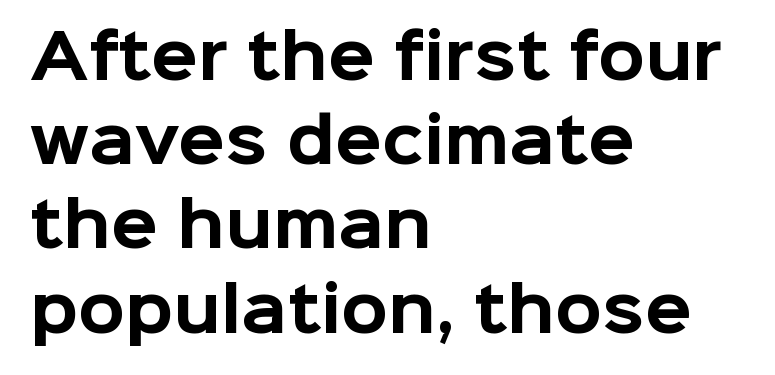
The line texture is even and compact thanks to regular tracking. Proportional: the letters do not fall into vertical columns. Anything drawn beneath the words? Only blank space. Students, observe: this is what conventionally led text looks like.
